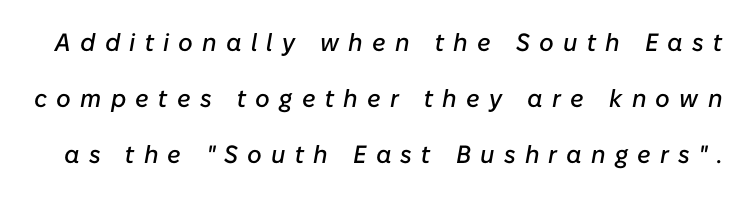
Q: Is the text italic (slanted)? A: Yes, it leans right by about 10 degrees.
Q: Is the text underlined? A: No.
Q: Is the spacing between letters normal or unusually wide? A: Unusually wide.
Q: Is the spacing between lines tight, normal or loose? A: Loose.
